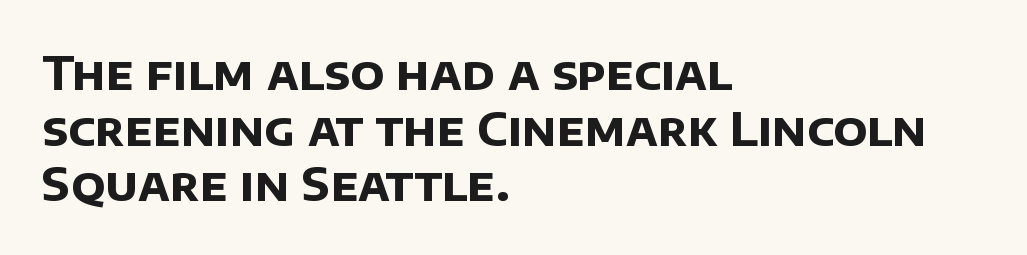
{"serif": "no", "bold": "yes", "weight": "bold", "width": "normal", "stroke_contrast": "low", "x_height": "large", "monospaced": "no", "underline": "no", "align": "left", "line_spacing_ratio": 1.21, "letter_spacing": "normal", "letter_spacing_em": 0.0, "glyph_px": 46}
